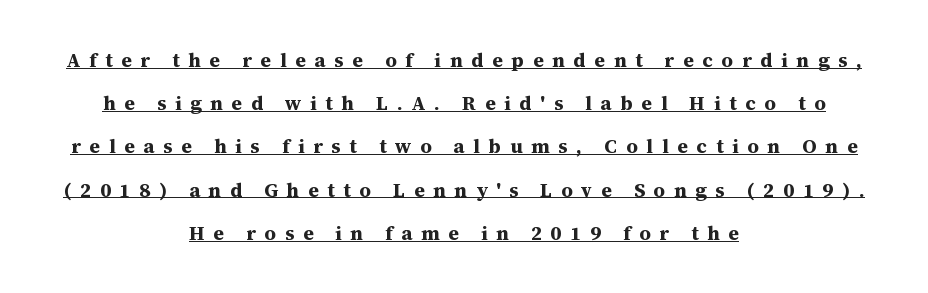
Is there much room between lines? Yes — plenty of vertical air separates them. The face used here has the dense, thick strokes of a bold. The words here are underlined. This sample uses an upright cut, with every glyph sitting square on the baseline.
